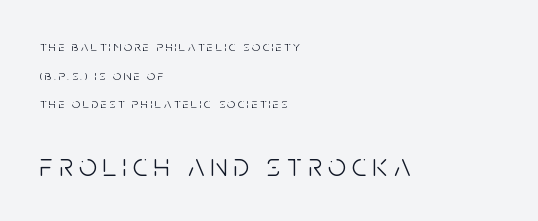
The image shows 32 px light, condensed sans-serif type, upright; set left-aligned, loose line spacing (2.05x), not underlined; the second (bottom) block is 2.29x larger; low stroke contrast and a large x-height.
